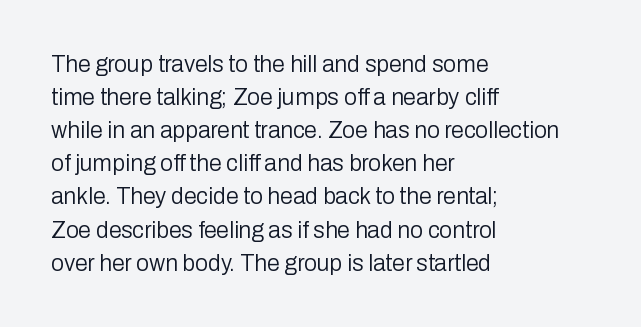
{"italic": "no", "bold": "no", "underline": "no", "align": "left", "line_spacing": "normal", "line_spacing_ratio": 1.44, "letter_spacing": "normal", "letter_spacing_em": 0.0, "glyph_px": 23}
